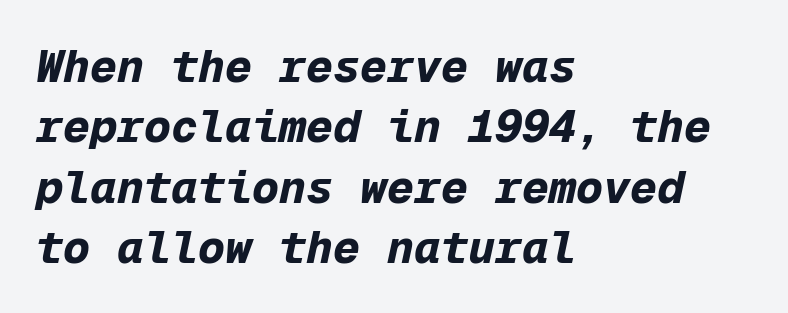
{"italic": "yes", "lean": "right", "slant_degrees": 12, "bold": "yes", "weight": "bold", "width": "normal", "stroke_contrast": "low", "x_height": "medium", "monospaced": "yes", "underline": "no", "align": "left", "line_spacing": "normal", "line_spacing_ratio": 1.34, "letter_spacing": "normal", "letter_spacing_em": 0.0, "glyph_px": 45}
